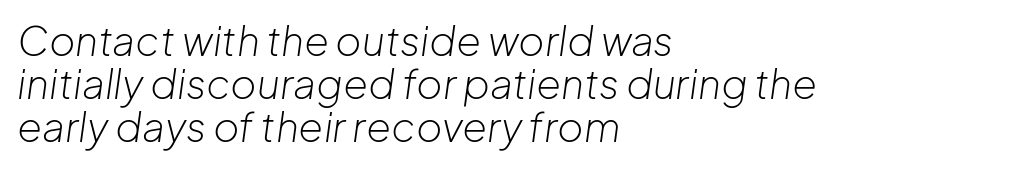
The image shows 40 px light type, italic (leaning right); set left-aligned, tight line spacing (1.07x), normal letter spacing, not underlined; low stroke contrast and a medium x-height.
